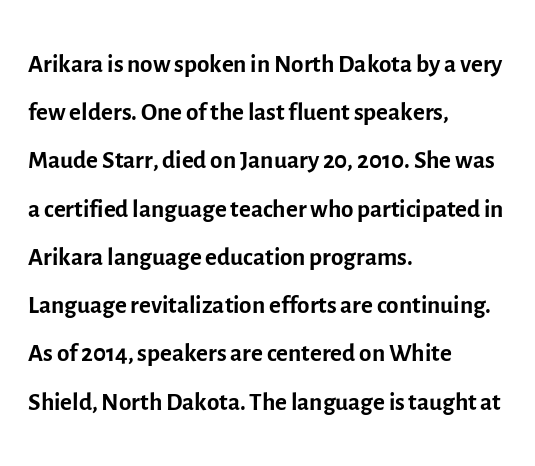
Q: Is the text bold? A: No.
Q: Is the text italic (slanted)? A: No, it is upright.
Q: Is the typeface a serif or a sans-serif typeface? A: Sans-serif.
Q: Is the text underlined? A: No.
Q: How is the paragraph aligned? A: Left-aligned.
Q: Is the spacing between letters normal or unusually wide? A: Normal.
Q: Is the spacing between lines tight, normal or loose? A: Normal.
Q: Width (condensed, normal, or wide)? A: Normal.
Q: x-height? A: Medium.
Q: Monospaced? A: No.
